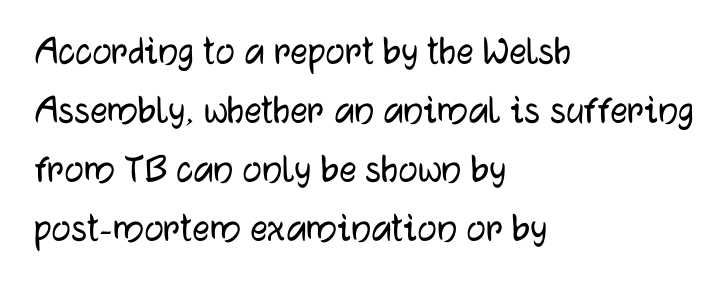
The image shows 43 px sans-serif type, upright; set left-aligned, normal line spacing (1.37x), normal letter spacing, not underlined; low stroke contrast and a medium x-height.
